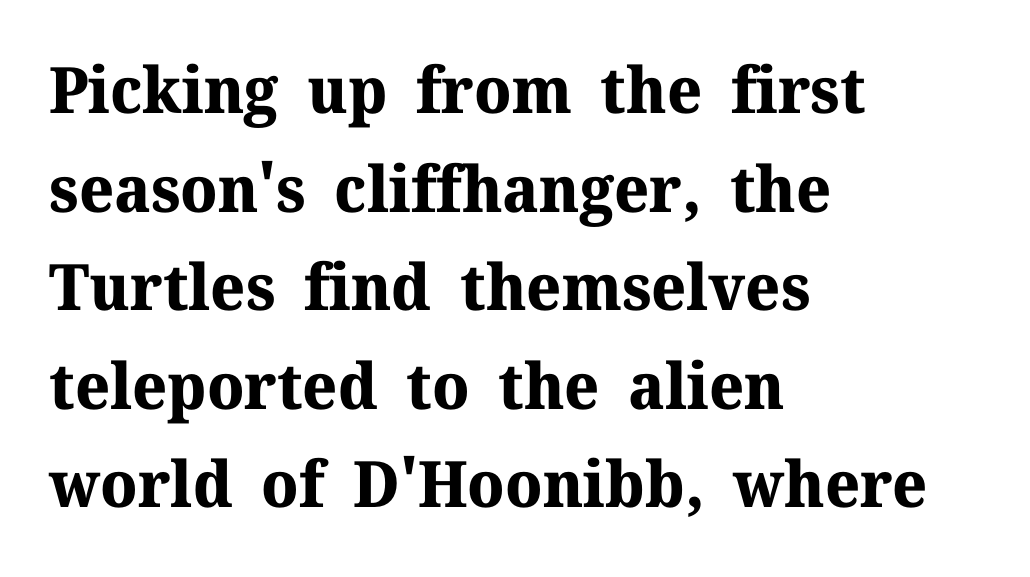
The image shows 64 px bold serif type, upright; set left-aligned, normal line spacing (1.54x), normal letter spacing, not underlined; medium stroke contrast and a medium x-height.
